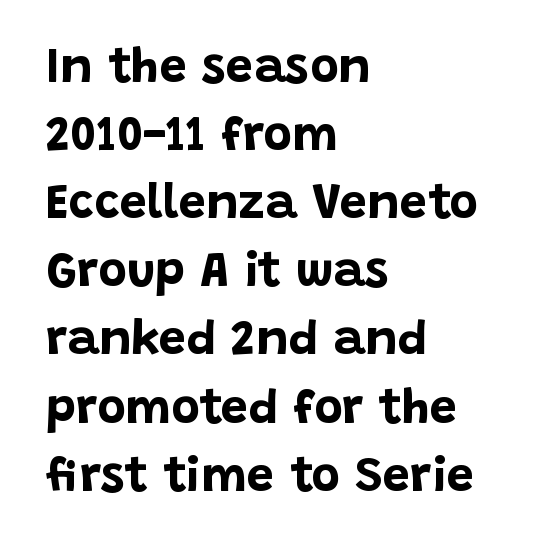
Q: Is the text bold? A: Yes.
Q: Is the text italic (slanted)? A: No, it is upright.
Q: Is the typeface a serif or a sans-serif typeface? A: Sans-serif.
Q: Is the text underlined? A: No.
Q: How is the paragraph aligned? A: Left-aligned.
Q: Is the spacing between letters normal or unusually wide? A: Normal.
Q: Is the spacing between lines tight, normal or loose? A: Normal.
Q: Width (condensed, normal, or wide)? A: Normal.
Q: Stroke contrast? A: Low.
Q: x-height? A: Large.
Q: Monospaced? A: No.
